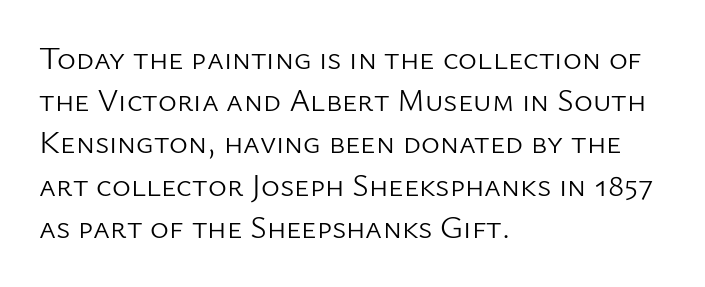
{"serif": "no", "italic": "no", "bold": "no", "weight": "light", "width": "normal", "stroke_contrast": "low", "x_height": "medium", "monospaced": "no", "underline": "no", "align": "left", "line_spacing": "normal", "line_spacing_ratio": 1.32, "letter_spacing": "normal", "letter_spacing_em": 0.0, "glyph_px": 32}
